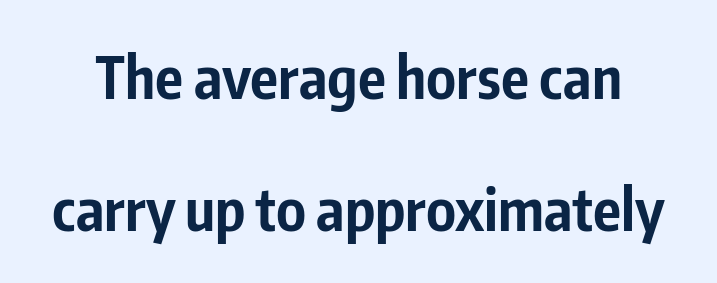
{"serif": "no", "italic": "no", "bold": "yes", "weight": "bold", "width": "condensed", "stroke_contrast": "low", "x_height": "medium", "monospaced": "no", "underline": "no", "line_spacing": "loose", "line_spacing_ratio": 2.27, "letter_spacing": "normal", "letter_spacing_em": 0.0, "glyph_px": 58}
